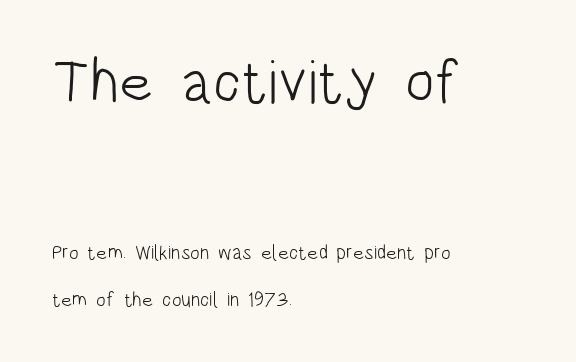
{"serif": "no", "italic": "no", "bold": "no", "weight": "light", "width": "condensed", "stroke_contrast": "low", "x_height": "large", "monospaced": "no", "underline": "no", "align": "left", "line_spacing": "loose", "line_spacing_ratio": 2.33, "letter_spacing": "normal", "letter_spacing_em": 0.0, "larger_block": "first", "size_ratio": 3.05, "glyph_px": 61}
